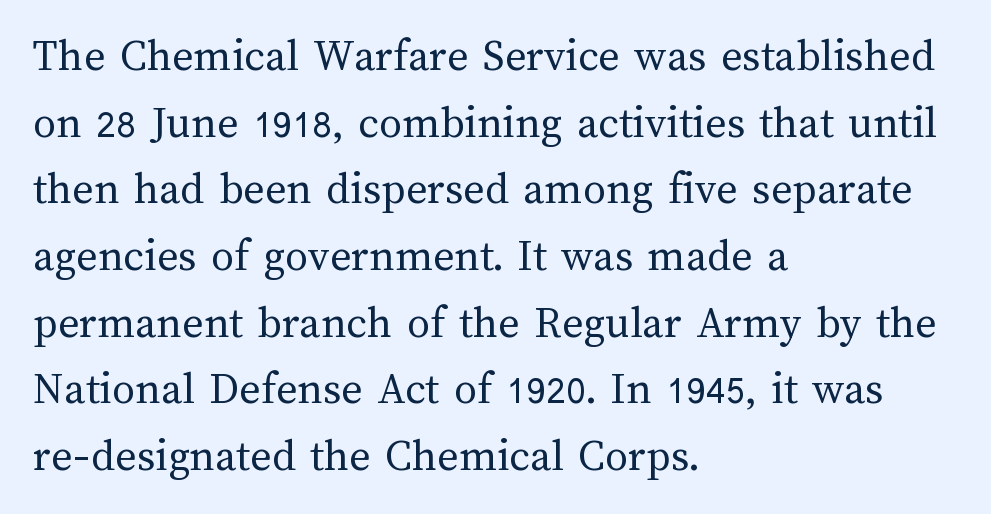
Think of a printed novel: that variable character pitch is what you see here. Each word holds together tightly as a unit, with standard inter-letter gaps. Letters rest on an invisible, unmarked baseline. You can tell it's not italic because the verticals are truly vertical.
